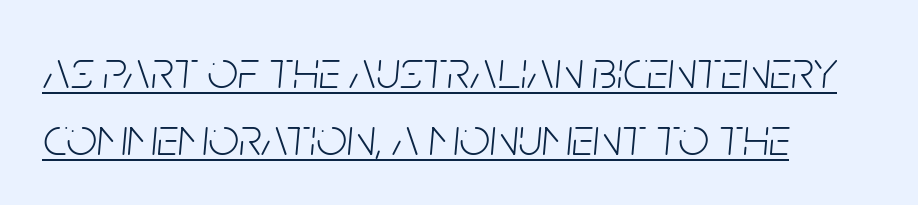
Is the letter spacing exaggerated? No — it looks like the ordinary default. This is oblique type, the kind used for emphasis or titles. Spacing verdict: proportional, widths tailored to each character. Looks like someone drew a line under every word here. The paragraph shown leans on its left margin.
